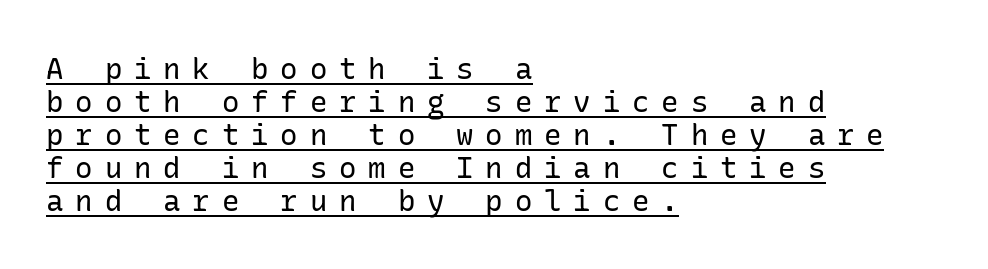
The image shows 29 px regular-weight sans-serif type, upright; set left-aligned, tight line spacing (1.14x), unusually wide letter spacing (+0.41 em), underlined; low stroke contrast and a medium x-height.
